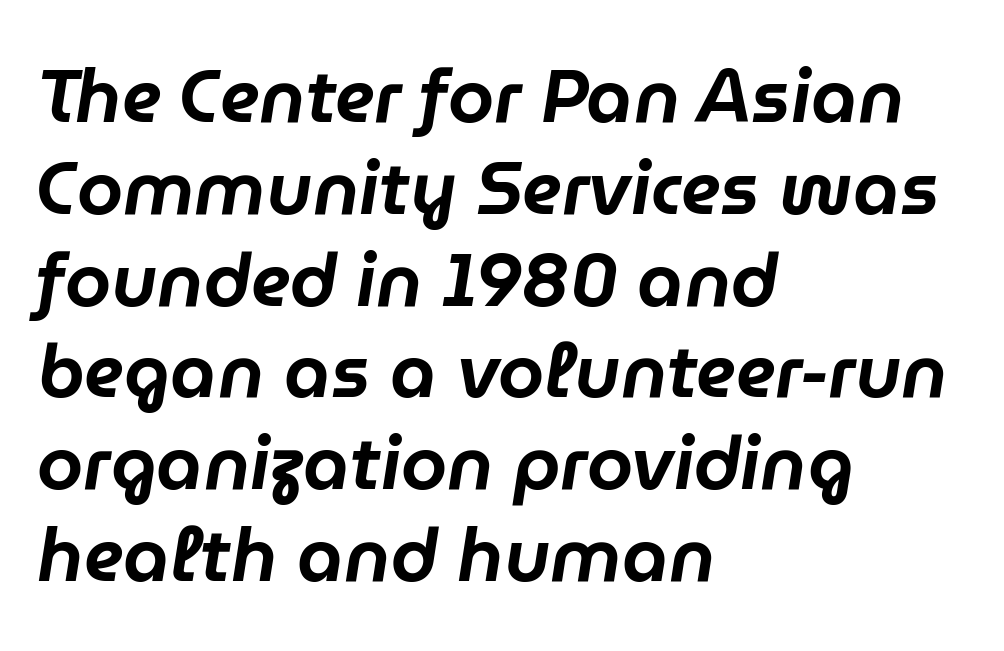
Q: Is the text italic (slanted)? A: Yes, it leans right by about 9 degrees.
Q: Is the text underlined? A: No.
Q: How is the paragraph aligned? A: Left-aligned.
Q: Is the spacing between letters normal or unusually wide? A: Normal.
Q: Width (condensed, normal, or wide)? A: Normal.
Q: Stroke contrast? A: Low.
Q: x-height? A: Medium.
Q: Monospaced? A: No.
